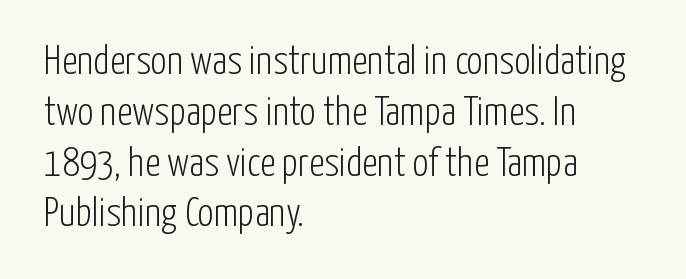
{"serif": "no", "italic": "no", "bold": "no", "weight": "light", "width": "condensed", "stroke_contrast": "low", "x_height": "medium", "monospaced": "no", "underline": "no", "align": "left", "line_spacing": "normal", "line_spacing_ratio": 1.27, "letter_spacing": "normal", "letter_spacing_em": 0.0, "glyph_px": 40}
